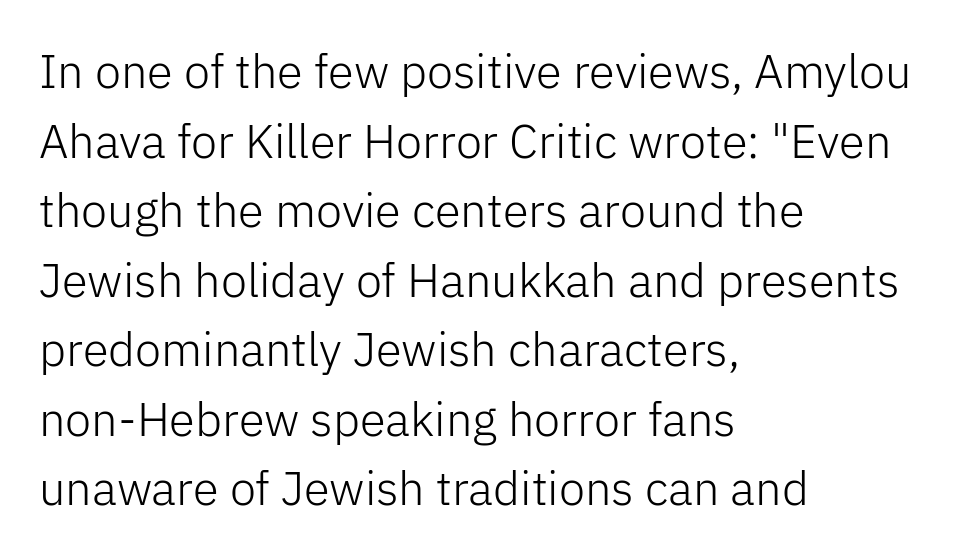
Q: Is the text bold? A: No.
Q: Is the text italic (slanted)? A: No, it is upright.
Q: Is the typeface a serif or a sans-serif typeface? A: Sans-serif.
Q: Is the text underlined? A: No.
Q: How is the paragraph aligned? A: Left-aligned.
Q: Is the spacing between letters normal or unusually wide? A: Normal.
Q: Is the spacing between lines tight, normal or loose? A: Normal.
Q: Width (condensed, normal, or wide)? A: Normal.
Q: Stroke contrast? A: Low.
Q: x-height? A: Medium.
Q: Monospaced? A: No.
